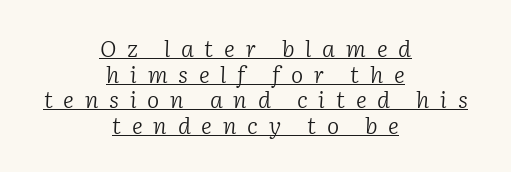
{"italic": "yes", "lean": "right", "slant_degrees": 2, "bold": "no", "underline": "yes", "align": "center", "line_spacing": "tight", "line_spacing_ratio": 1.11, "letter_spacing": "wide", "letter_spacing_em": 0.47, "glyph_px": 23}
